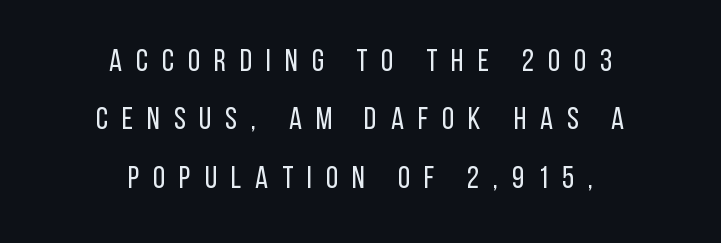
The image shows 31 px regular-weight, condensed sans-serif type, upright; set centered, line spacing 1.88x, unusually wide letter spacing (+0.45 em), not underlined; low stroke contrast and a large x-height.
